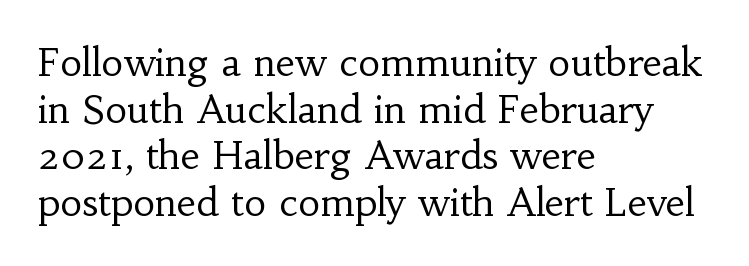
Q: Is the text bold? A: No.
Q: Is the text italic (slanted)? A: No, it is upright.
Q: Is the typeface a serif or a sans-serif typeface? A: Serif.
Q: Is the text underlined? A: No.
Q: How is the paragraph aligned? A: Left-aligned.
Q: Is the spacing between letters normal or unusually wide? A: Normal.
Q: Width (condensed, normal, or wide)? A: Normal.
Q: Stroke contrast? A: Low.
Q: x-height? A: Small.
Q: Monospaced? A: No.
